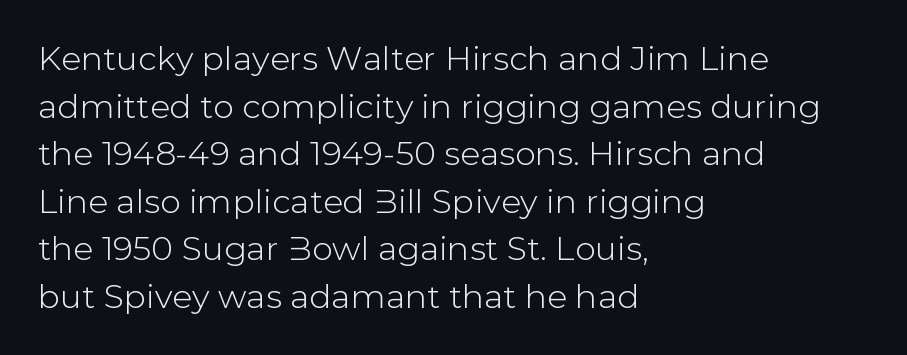
The image shows 33 px sans-serif type, upright; set left-aligned, normal line spacing (1.44x), normal letter spacing, not underlined; low stroke contrast and a medium x-height.
